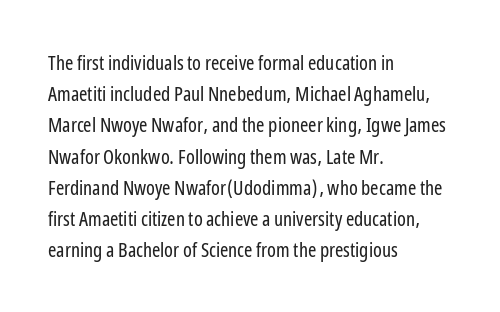
{"italic": "no", "bold": "no", "underline": "no", "align": "left", "line_spacing": "normal", "line_spacing_ratio": 1.56, "letter_spacing": "normal", "letter_spacing_em": 0.0, "glyph_px": 20}
